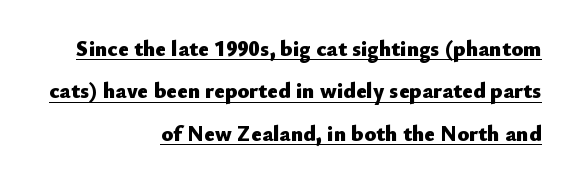
{"italic": "no", "bold": "yes", "underline": "yes", "align": "right", "line_spacing": "loose", "line_spacing_ratio": 1.93, "letter_spacing": "normal", "letter_spacing_em": 0.0, "glyph_px": 22}
